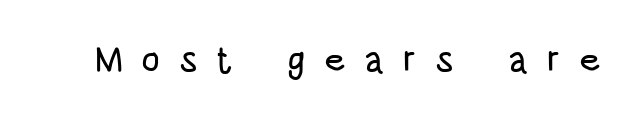
The image shows 37 px condensed sans-serif type, upright; set unusually wide letter spacing (+0.5 em), not underlined; low stroke contrast and a large x-height.
